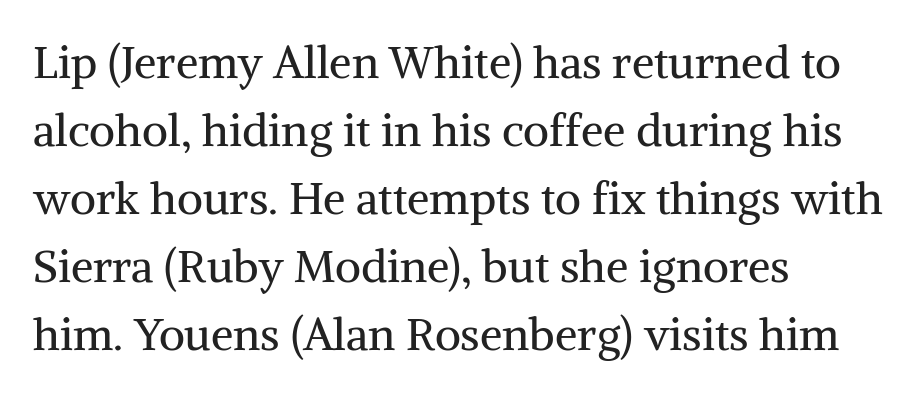
The rendering uses natural spacing where letterforms have individual widths. The words here are not underlined. The rendering anchors every line to the left-hand side. Vertical spacing — default. Every character sits straight up, as roman type does. This is serif lettering, the kind often seen in printed books.
